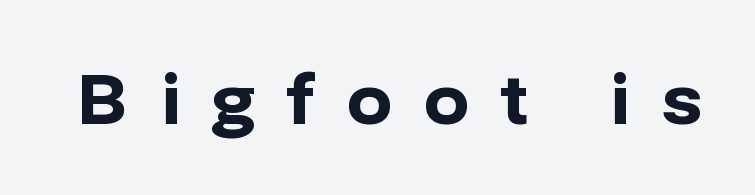
The image shows 68 px bold sans-serif type, upright; set unusually wide letter spacing (+0.45 em), not underlined; low stroke contrast and a medium x-height.
